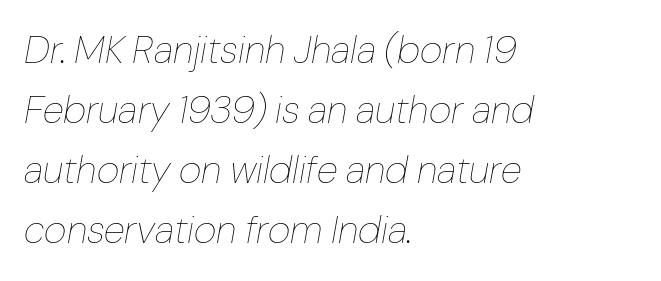
The image shows 39 px thin type, italic (leaning right); set left-aligned, normal line spacing (1.54x), normal letter spacing, not underlined; low stroke contrast and a medium x-height.
